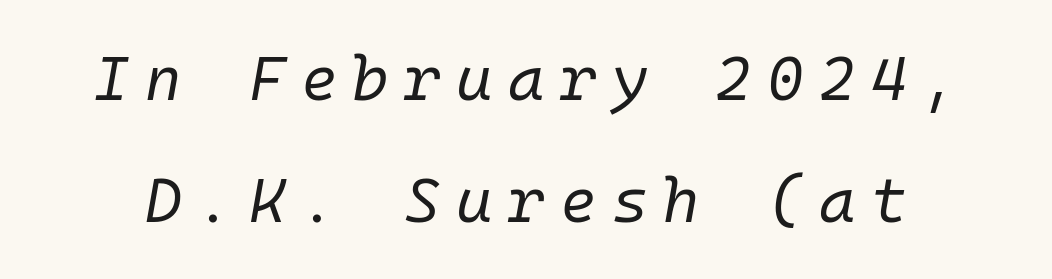
Students, observe: this is what heavily led, spacious text looks like. Quick note: italic. Just letters on the line, the space beneath them empty. The type is letterspaced generously, with wide tracking. Note the uniform advance width — an 'i' takes as much space as an 'm'.
